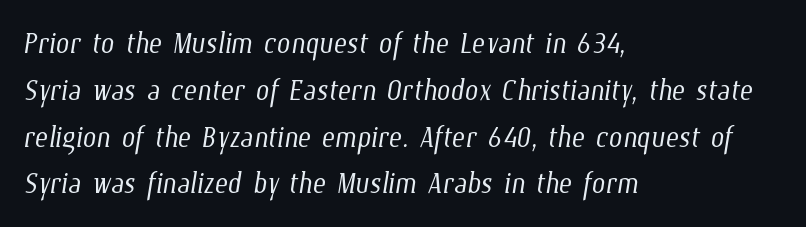
The image shows 39 px light, condensed type; set left-aligned, line spacing 1.2x, normal letter spacing, not underlined; low stroke contrast and a medium x-height.
